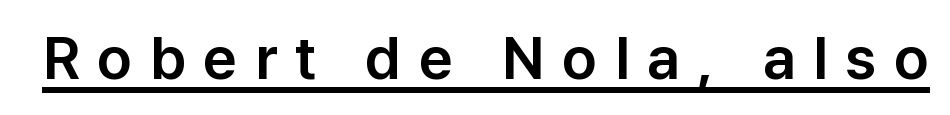
The image shows 60 px sans-serif type, upright; set unusually wide letter spacing (+0.29 em), underlined; low stroke contrast and a medium x-height.
